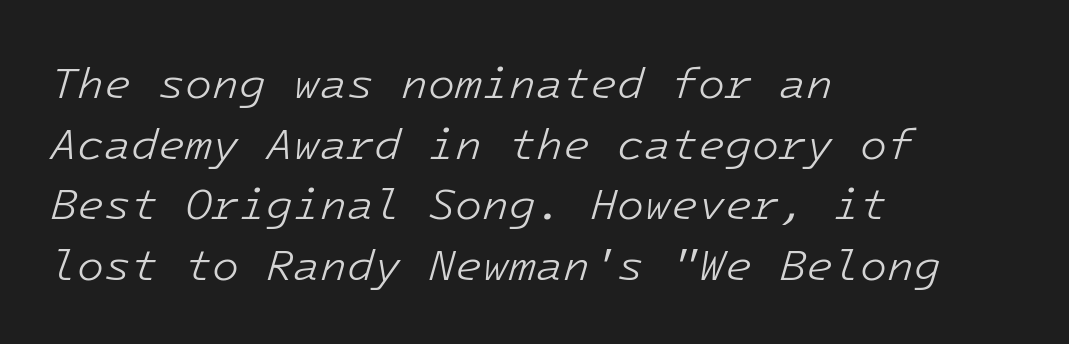
The image shows 44 px light type, italic (leaning right); set left-aligned, normal line spacing (1.38x), normal letter spacing, not underlined; low stroke contrast and a medium x-height.
